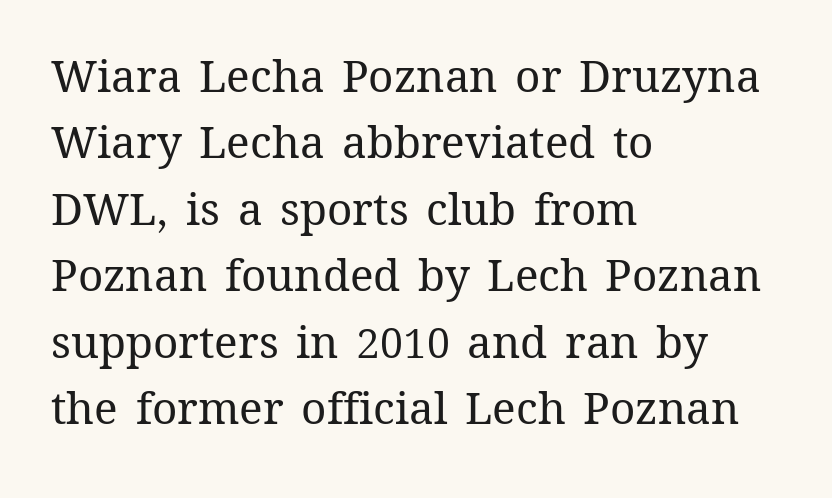
{"italic": "no", "bold": "no", "weight": "regular", "width": "normal", "stroke_contrast": "medium", "x_height": "medium", "monospaced": "no", "underline": "no", "align": "left", "line_spacing": "normal", "line_spacing_ratio": 1.51, "letter_spacing": "normal", "letter_spacing_em": 0.0, "glyph_px": 44}
